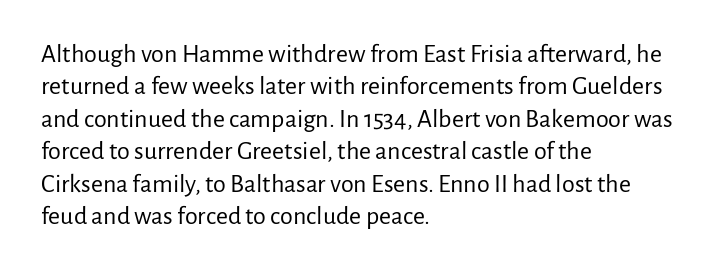
{"italic": "no", "bold": "no", "underline": "no", "align": "left", "line_spacing": "normal", "line_spacing_ratio": 1.25, "letter_spacing": "normal", "letter_spacing_em": 0.0, "glyph_px": 26}
